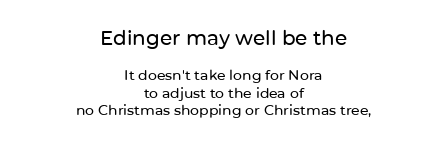
Descenders are the only things crossing below the line. The specimen reads as upright at a glance. The typesetter chose a symmetrical, centered arrangement here. You get the large type first, then a drop to smaller type. Summary of vertical rhythm: regular, with standard interline spacing. Tracking here is standard; glyphs follow each other at the usual distance.
